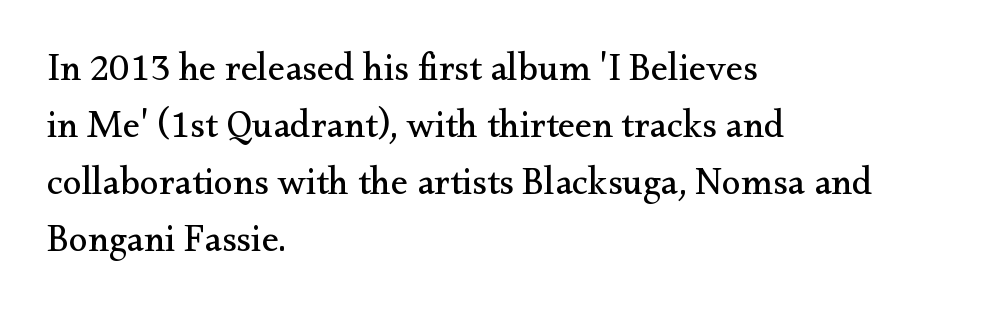
{"serif": "yes", "italic": "no", "bold": "no", "weight": "regular", "width": "normal", "stroke_contrast": "medium", "x_height": "small", "monospaced": "no", "underline": "no", "align": "left", "line_spacing": "normal", "line_spacing_ratio": 1.5, "letter_spacing": "normal", "letter_spacing_em": 0.0, "glyph_px": 38}
